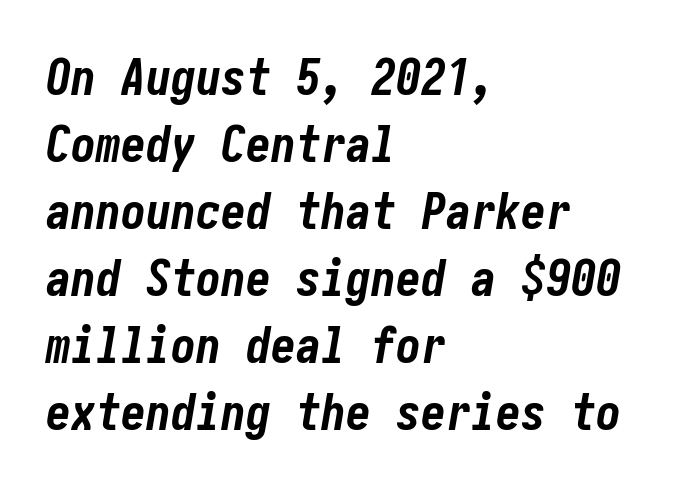
Q: Is the text bold? A: Yes.
Q: Is the text italic (slanted)? A: Yes, it leans right by about 10 degrees.
Q: Is the text underlined? A: No.
Q: How is the paragraph aligned? A: Left-aligned.
Q: Is the spacing between letters normal or unusually wide? A: Normal.
Q: Is the spacing between lines tight, normal or loose? A: Normal.
Q: Width (condensed, normal, or wide)? A: Condensed.
Q: Stroke contrast? A: Low.
Q: x-height? A: Medium.
